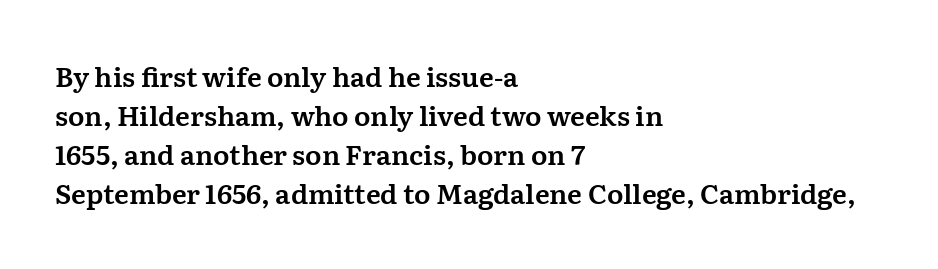
Q: Is the text italic (slanted)? A: No, it is upright.
Q: Is the text underlined? A: No.
Q: How is the paragraph aligned? A: Left-aligned.
Q: Is the spacing between letters normal or unusually wide? A: Normal.
Q: Is the spacing between lines tight, normal or loose? A: Normal.
